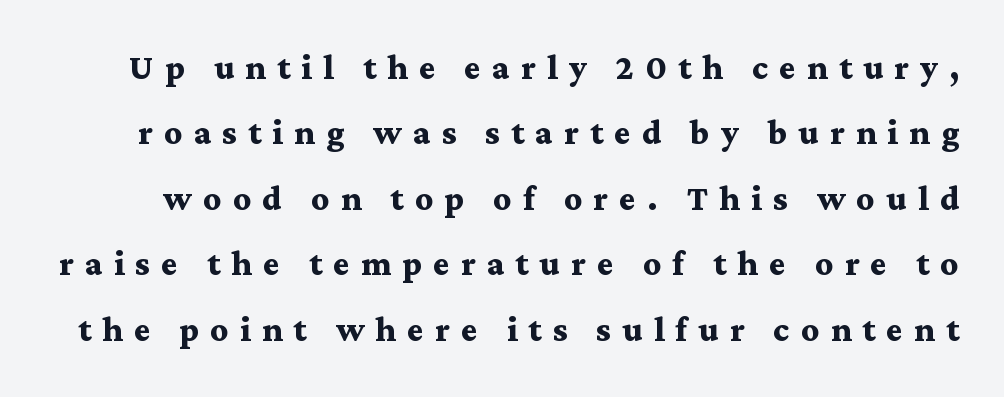
Q: Is the text bold? A: Yes.
Q: Is the text italic (slanted)? A: No, it is upright.
Q: Is the typeface a serif or a sans-serif typeface? A: Serif.
Q: Is the text underlined? A: No.
Q: Is the spacing between letters normal or unusually wide? A: Unusually wide.
Q: Width (condensed, normal, or wide)? A: Wide.
Q: Stroke contrast? A: Medium.
Q: x-height? A: Medium.
Q: Monospaced? A: No.
